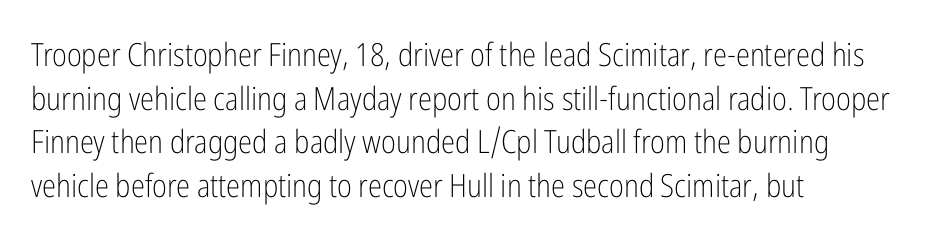
The image shows 32 px light, condensed sans-serif type, upright; set left-aligned, normal line spacing (1.36x), normal letter spacing, not underlined; low stroke contrast and a medium x-height.
